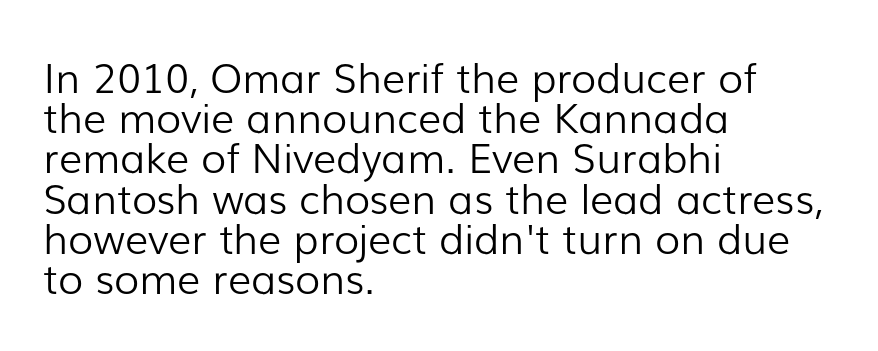
Q: Is the text bold? A: No.
Q: Is the text italic (slanted)? A: No, it is upright.
Q: Is the typeface a serif or a sans-serif typeface? A: Sans-serif.
Q: Is the text underlined? A: No.
Q: How is the paragraph aligned? A: Left-aligned.
Q: Is the spacing between letters normal or unusually wide? A: Normal.
Q: Is the spacing between lines tight, normal or loose? A: Tight.
Q: Width (condensed, normal, or wide)? A: Normal.
Q: Stroke contrast? A: Low.
Q: x-height? A: Medium.
Q: Monospaced? A: No.
